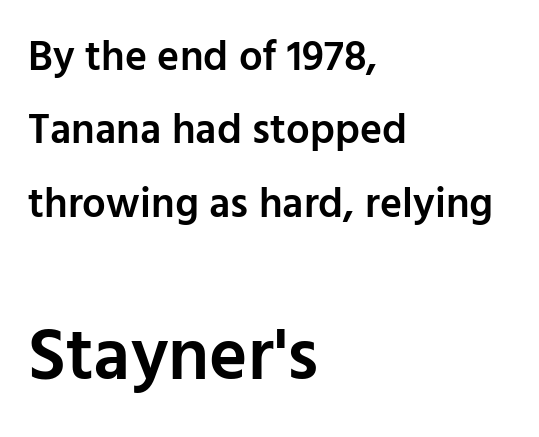
Q: Is the text bold? A: Semi-bold.
Q: Is the text italic (slanted)? A: No, it is upright.
Q: Is the typeface a serif or a sans-serif typeface? A: Sans-serif.
Q: Is the text underlined? A: No.
Q: How is the paragraph aligned? A: Left-aligned.
Q: Is the spacing between letters normal or unusually wide? A: Normal.
Q: Which block of text is set in a larger size, the first (top) or the second (bottom)? A: The second (bottom) one.
Q: Width (condensed, normal, or wide)? A: Normal.
Q: Stroke contrast? A: Low.
Q: x-height? A: Medium.
Q: Monospaced? A: No.
